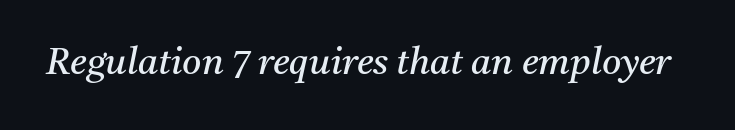
Type style note: has serifs. Italic? Definitely — the glyphs are oblique. Weight: in the light-to-regular range. Spacing verdict: proportional, widths tailored to each character. Default kerning and tracking; the words read as compact shapes. The space directly below the letters is spotless.
